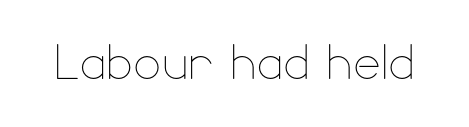
Q: Is the text bold? A: No.
Q: Is the text italic (slanted)? A: No, it is upright.
Q: Is the text underlined? A: No.
Q: Is the spacing between letters normal or unusually wide? A: Normal.
Q: Width (condensed, normal, or wide)? A: Normal.
Q: Stroke contrast? A: Low.
Q: x-height? A: Small.
Q: Monospaced? A: No.
